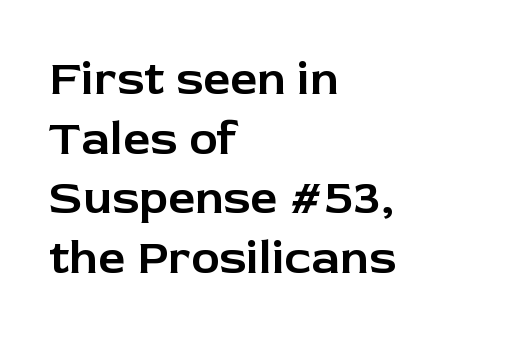
This rendering features lettering with no underline. Italic? Not at all — the glyphs are vertical. You could not count columns in this text — the font is proportionally spaced. The lines are quadded left. In terms of letterform style, serifs are entirely absent. Tracking value appears to be zero — textbook default spacing.
